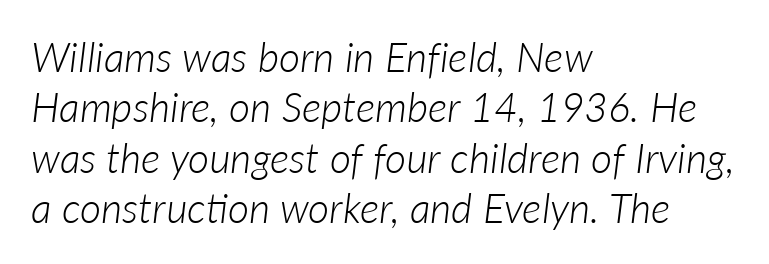
{"italic": "yes", "lean": "right", "slant_degrees": 7, "bold": "no", "weight": "light", "width": "normal", "stroke_contrast": "low", "x_height": "medium", "monospaced": "no", "underline": "no", "align": "left", "line_spacing_ratio": 1.23, "letter_spacing": "normal", "letter_spacing_em": 0.0, "glyph_px": 41}
